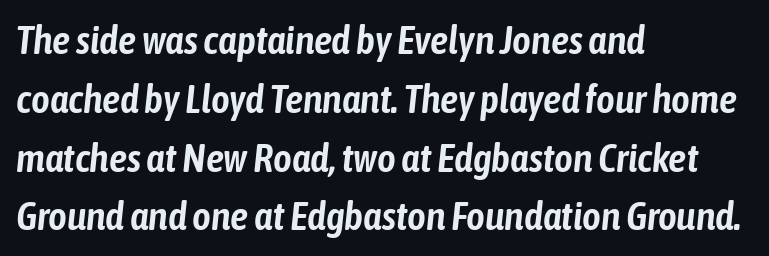
{"italic": "yes", "lean": "right", "slant_degrees": 6, "width": "condensed", "stroke_contrast": "low", "x_height": "medium", "monospaced": "no", "underline": "no", "align": "left", "line_spacing": "normal", "line_spacing_ratio": 1.47, "letter_spacing": "normal", "letter_spacing_em": 0.0, "glyph_px": 40}
